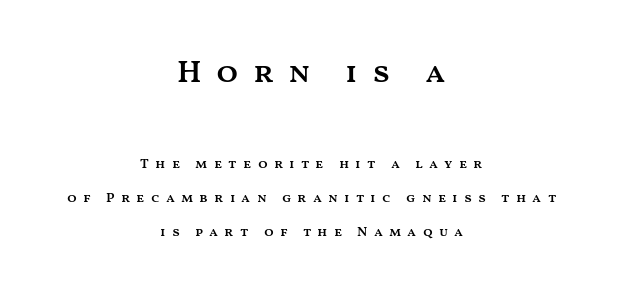
The image shows 32 px semibold, wide type, upright; set centered, loose line spacing (2.42x), unusually wide letter spacing (+0.44 em), not underlined; the first (top) block is 2.29x larger; medium stroke contrast and a medium x-height.
